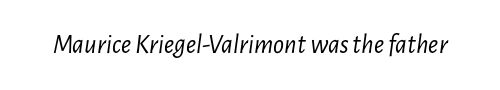
{"italic": "yes", "lean": "right", "slant_degrees": 7, "bold": "no", "underline": "no", "letter_spacing": "normal", "letter_spacing_em": 0.0, "glyph_px": 27}
